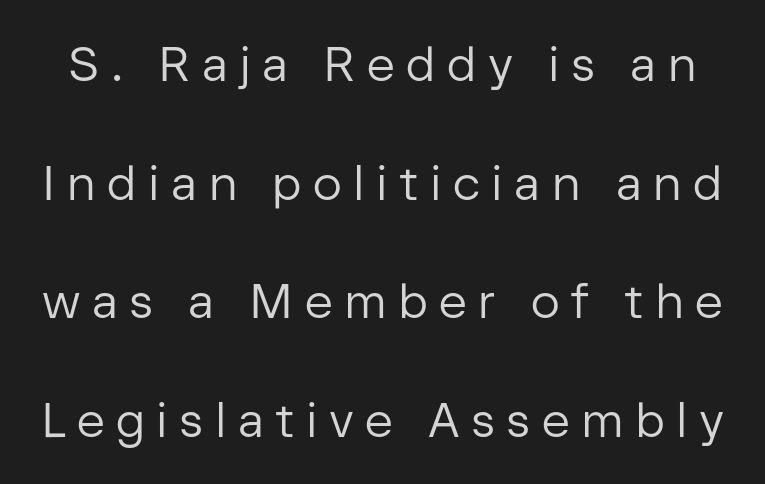
Stroke mass is kept to a normal reading level or below. The font family rendered here belongs to the sans-serif group. The letters advance in unequal steps, a hallmark of proportional type. How are the letters spaced? Widely, with obvious added tracking. Check the space under the baseline: it is left empty.
